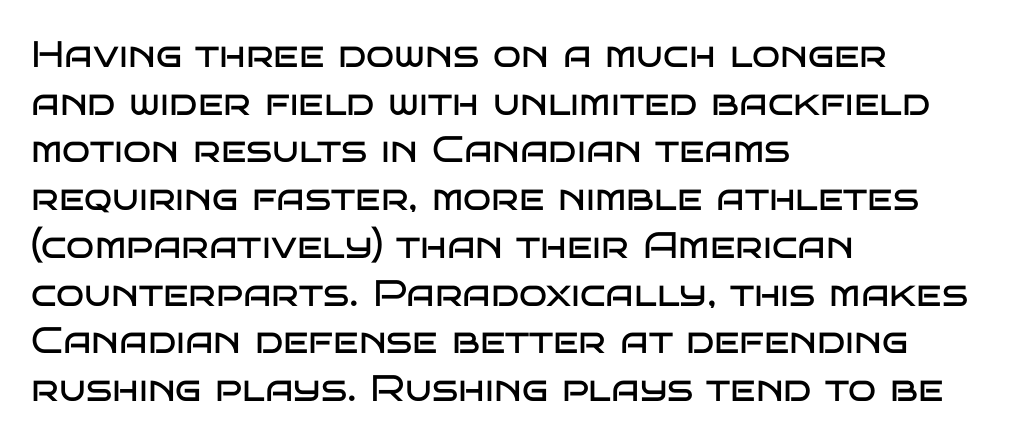
The image shows 37 px regular-weight, wide sans-serif type, upright; set left-aligned, normal line spacing (1.29x), normal letter spacing, not underlined; low stroke contrast and a large x-height.
